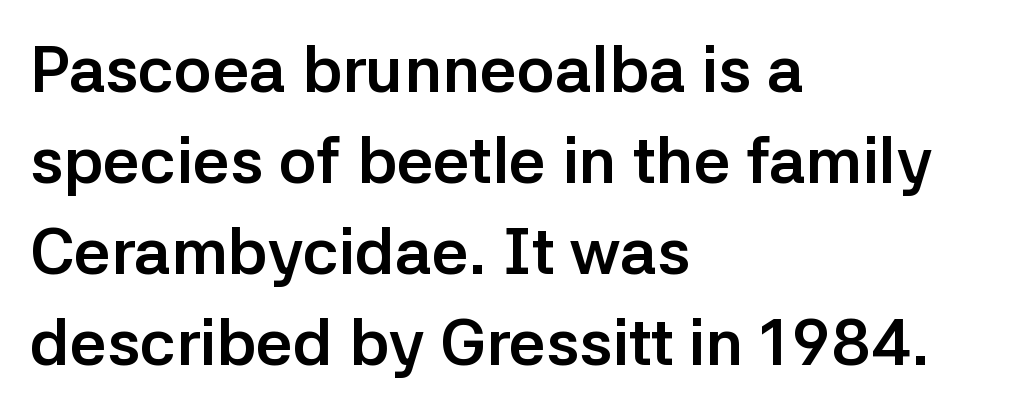
{"serif": "no", "italic": "no", "bold": "yes", "weight": "semibold", "width": "normal", "stroke_contrast": "low", "x_height": "medium", "monospaced": "no", "underline": "no", "align": "left", "line_spacing": "normal", "line_spacing_ratio": 1.4, "letter_spacing": "normal", "letter_spacing_em": 0.0, "glyph_px": 65}
